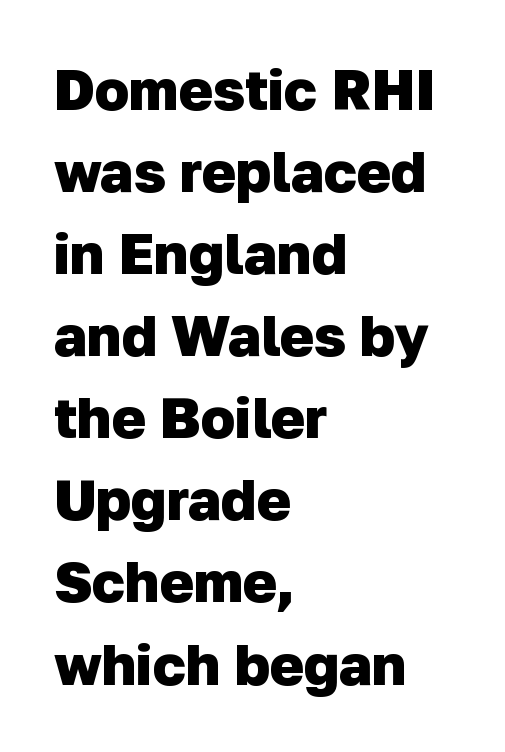
The image shows 57 px heavy sans-serif type; set left-aligned, normal line spacing (1.44x), normal letter spacing, not underlined; low stroke contrast and a medium x-height.
